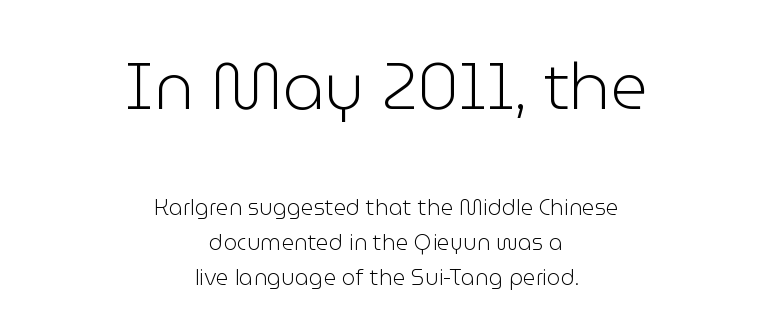
The image shows 65 px light sans-serif type, upright; set centered, normal line spacing (1.59x), normal letter spacing, not underlined; the first (top) block is 2.95x larger; low stroke contrast and a medium x-height.
